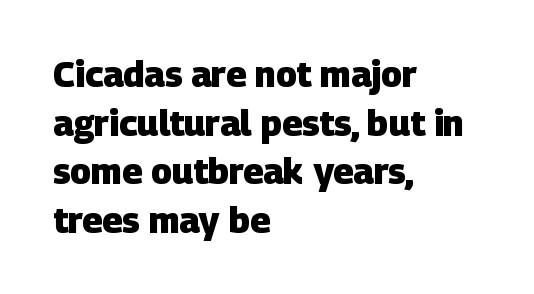
Q: Is the text bold? A: Yes.
Q: Is the typeface a serif or a sans-serif typeface? A: Sans-serif.
Q: Is the text underlined? A: No.
Q: How is the paragraph aligned? A: Left-aligned.
Q: Is the spacing between letters normal or unusually wide? A: Normal.
Q: Is the spacing between lines tight, normal or loose? A: Normal.
Q: Width (condensed, normal, or wide)? A: Normal.
Q: Stroke contrast? A: Low.
Q: x-height? A: Large.
Q: Monospaced? A: No.
